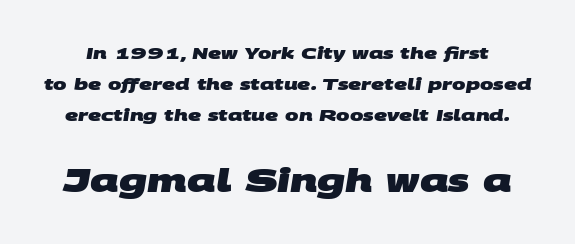
Q: Is the text bold? A: Yes.
Q: Is the typeface a serif or a sans-serif typeface? A: Sans-serif.
Q: Is the text underlined? A: No.
Q: Is the spacing between letters normal or unusually wide? A: Normal.
Q: Is the spacing between lines tight, normal or loose? A: Loose.
Q: Which block of text is set in a larger size, the first (top) or the second (bottom)? A: The second (bottom) one.
Q: Width (condensed, normal, or wide)? A: Wide.
Q: Stroke contrast? A: Medium.
Q: x-height? A: Large.
Q: Monospaced? A: No.
